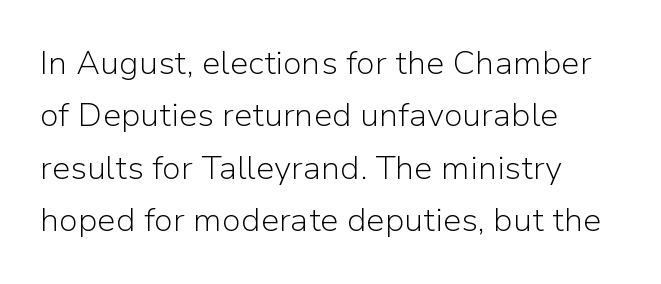
The image shows 33 px light sans-serif type, upright; set left-aligned, normal line spacing (1.59x), normal letter spacing, not underlined; low stroke contrast and a medium x-height.
